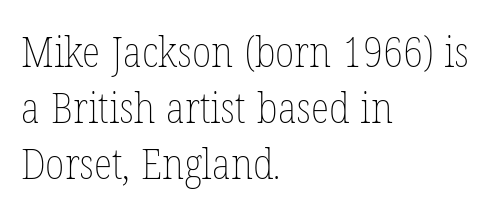
The image shows 43 px thin, condensed type, upright; set left-aligned, normal line spacing (1.3x), normal letter spacing, not underlined; low stroke contrast and a medium x-height.
